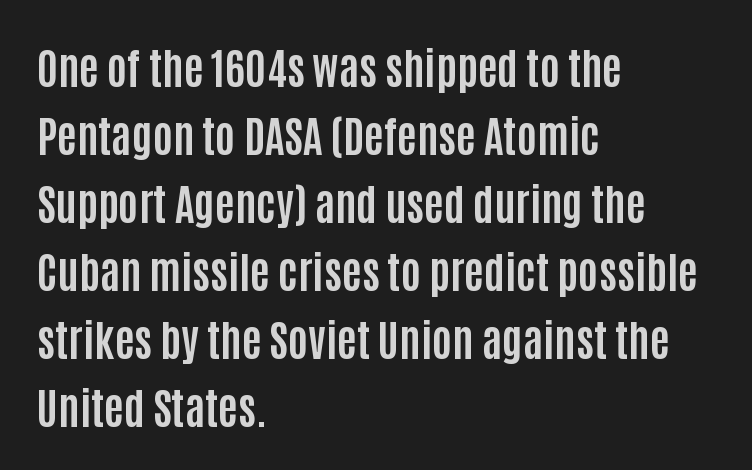
Normally led — the rows are evenly, conventionally spaced. Looks like regular typesetting: each glyph gets only the width it needs. Each row of text sits above clean, open space. In CSS terms this would be text-align: left. The letters sit at their default tracking, neither squeezed nor spread.
